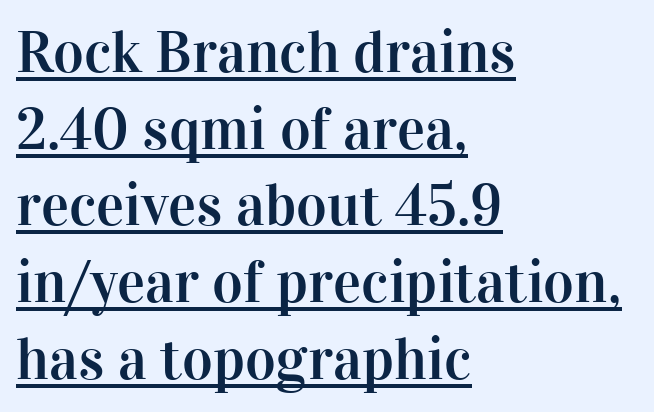
Q: Is the text italic (slanted)? A: No, it is upright.
Q: Is the typeface a serif or a sans-serif typeface? A: Serif.
Q: Is the text underlined? A: Yes.
Q: How is the paragraph aligned? A: Left-aligned.
Q: Is the spacing between letters normal or unusually wide? A: Normal.
Q: Is the spacing between lines tight, normal or loose? A: Normal.
Q: Width (condensed, normal, or wide)? A: Normal.
Q: Stroke contrast? A: High.
Q: x-height? A: Medium.
Q: Monospaced? A: No.
